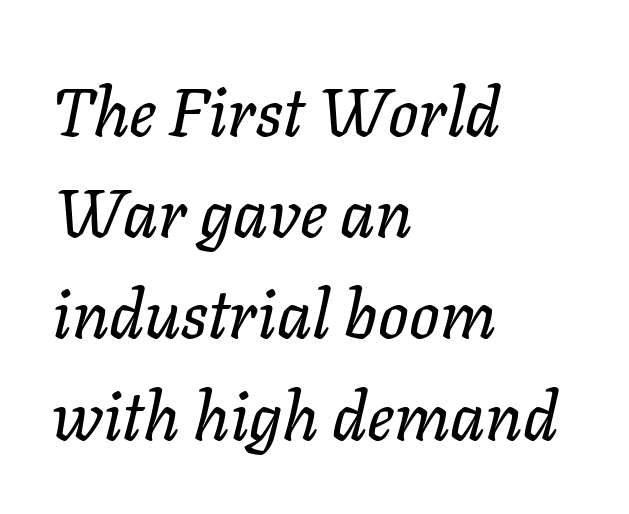
{"italic": "yes", "lean": "right", "slant_degrees": 11, "width": "normal", "stroke_contrast": "low", "x_height": "medium", "monospaced": "no", "underline": "no", "align": "left", "line_spacing": "normal", "line_spacing_ratio": 1.51, "letter_spacing": "normal", "letter_spacing_em": 0.0, "glyph_px": 67}
